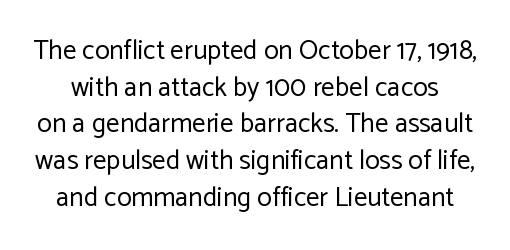
The image shows 27 px text type, upright; set normal line spacing (1.36x), normal letter spacing, not underlined.
